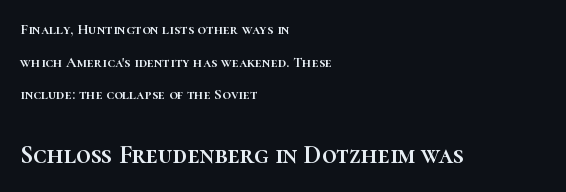
The image shows 26 px text type, upright; set left-aligned, loose line spacing (2.17x), normal letter spacing, not underlined; the second (bottom) block is 1.73x larger.
